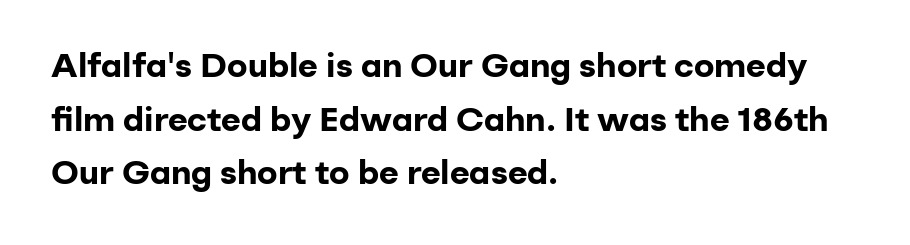
The image shows 34 px bold sans-serif type, upright; set left-aligned, normal line spacing (1.58x), normal letter spacing, not underlined; low stroke contrast and a medium x-height.
